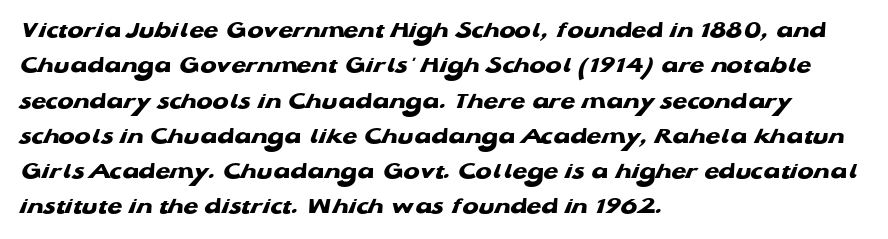
The image shows 24 px bold type; set left-aligned, normal line spacing (1.47x), normal letter spacing, not underlined.
